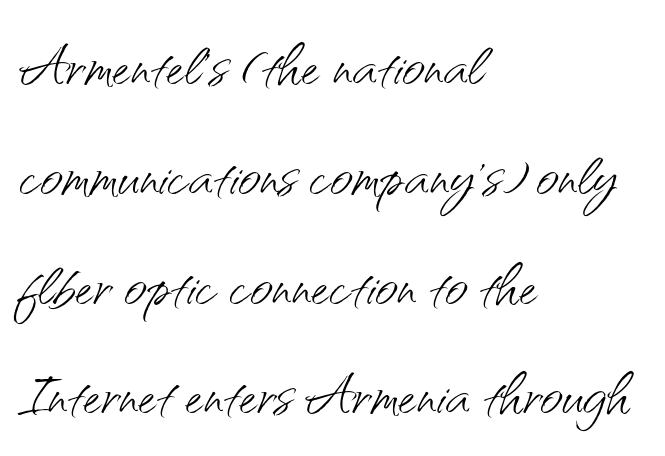
The image shows 79 px light sans-serif type; set left-aligned, normal line spacing (1.39x), normal letter spacing, not underlined; medium stroke contrast and a small x-height.
